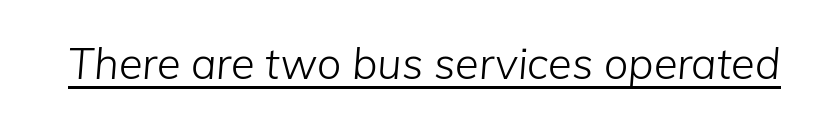
Posture: slanted. The cut favours lightness, reaching ordinary text weight at its darkest. Letter spacing: default. Quick note: underline on. The face used here is proportionally spaced, like ordinary book or web type.
